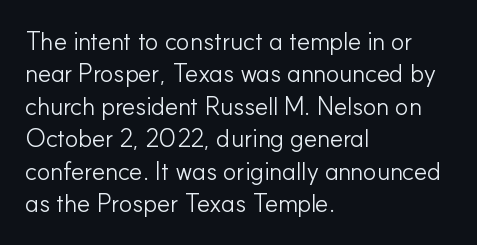
The words here are not underlined. Whoever set this chose a conventional vertical rhythm. Honestly, the letter spacing is just normal — you wouldn't notice it. Tall strokes in this sample are plumb rather than angled. Compared with a centered layout, this one pins lines to the left instead. The weight tops out at a normal text grade.
